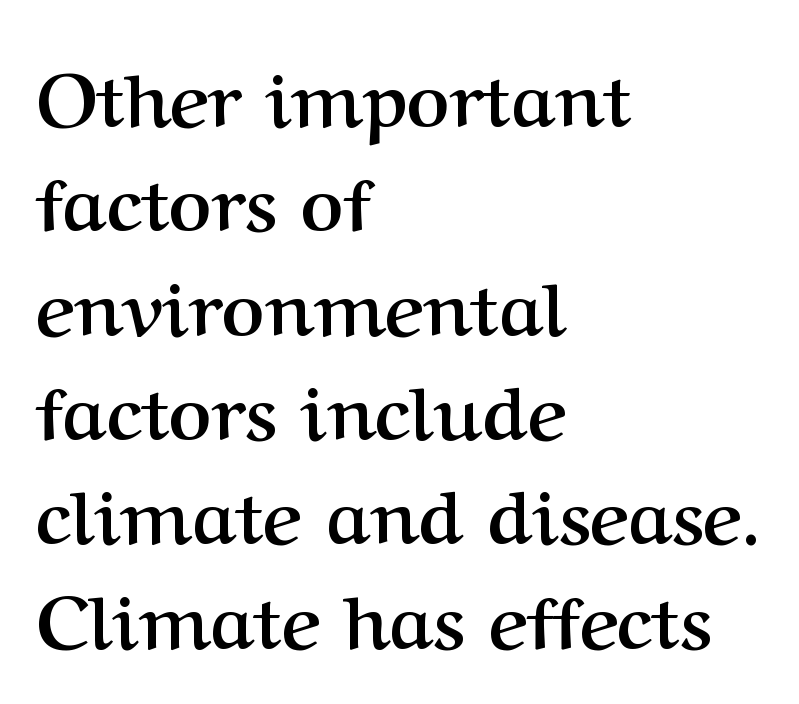
The image shows 74 px semibold serif type, upright; set left-aligned, normal line spacing (1.41x), normal letter spacing, not underlined; medium stroke contrast and a medium x-height.
